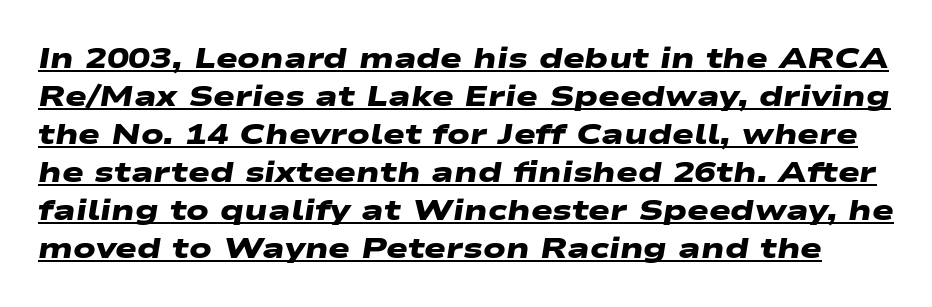
Q: Is the text bold? A: Yes.
Q: Is the typeface a serif or a sans-serif typeface? A: Sans-serif.
Q: Is the text underlined? A: Yes.
Q: Is the spacing between letters normal or unusually wide? A: Normal.
Q: Is the spacing between lines tight, normal or loose? A: Normal.
Q: Width (condensed, normal, or wide)? A: Wide.
Q: Stroke contrast? A: Low.
Q: x-height? A: Medium.
Q: Monospaced? A: No.
